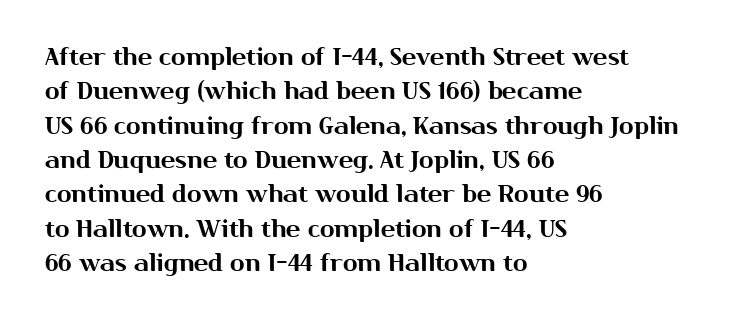
{"italic": "no", "underline": "no", "align": "left", "line_spacing": "normal", "line_spacing_ratio": 1.43, "letter_spacing": "normal", "letter_spacing_em": 0.0, "glyph_px": 24}
